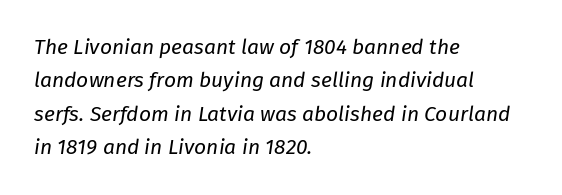
Would a proofreader flag this as italicized? Yes. If you drew a ruler down the left edge, every line would touch it. No chunkiness to these letters — they're not bold. Does extra space separate the letters? No, they use regular spacing. Clear beneath every line of the passage. Regarding leading, the lines here are spaced in the standard way.
